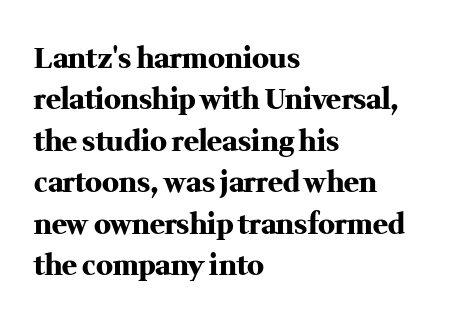
{"serif": "yes", "italic": "no", "bold": "yes", "weight": "heavy", "width": "normal", "stroke_contrast": "medium", "x_height": "medium", "monospaced": "no", "underline": "no", "align": "left", "line_spacing": "normal", "line_spacing_ratio": 1.48, "letter_spacing": "normal", "letter_spacing_em": 0.0, "glyph_px": 28}
